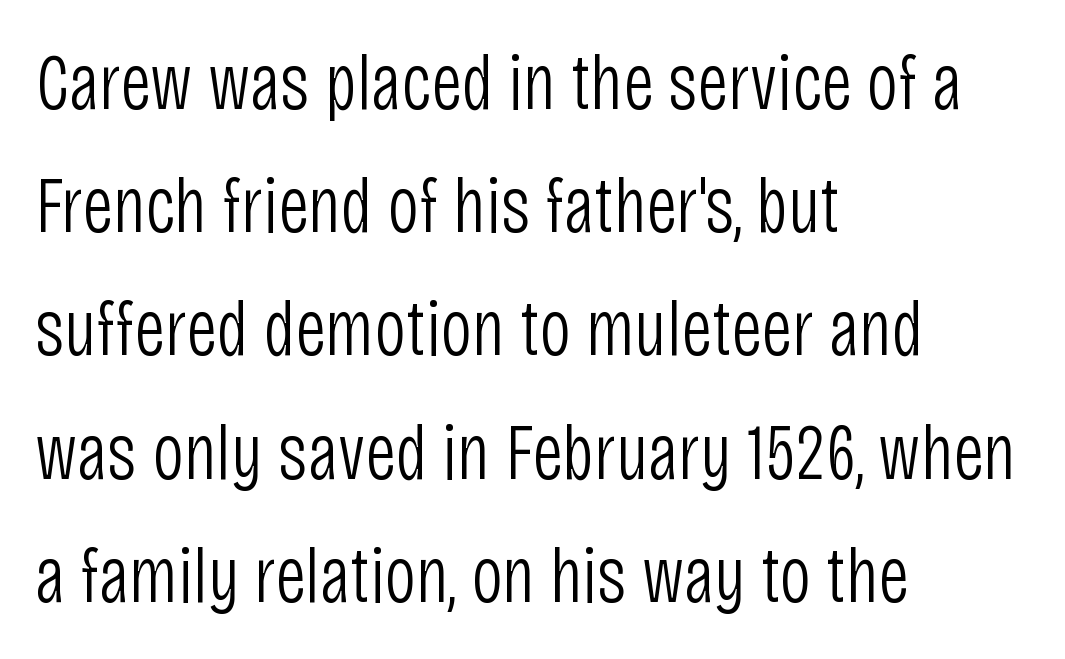
Typographically, this falls in the sans-serif category. Rule under the text: the space is simply empty. The passage shown is typed in a proportional face where columns would drift. Every character sits straight up, as roman type does. In terms of letterspacing, this is plain default setting.
